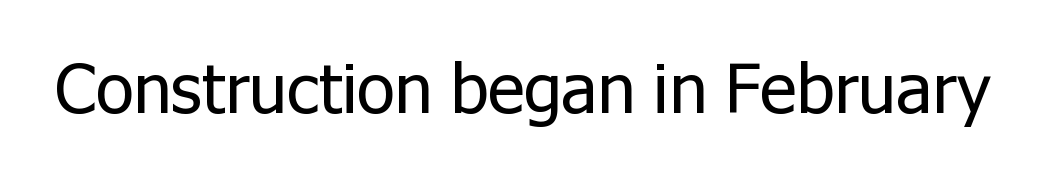
Q: Is the text bold? A: No.
Q: Is the text italic (slanted)? A: No, it is upright.
Q: Is the typeface a serif or a sans-serif typeface? A: Sans-serif.
Q: Is the text underlined? A: No.
Q: Is the spacing between letters normal or unusually wide? A: Normal.
Q: Width (condensed, normal, or wide)? A: Normal.
Q: Stroke contrast? A: Low.
Q: x-height? A: Medium.
Q: Monospaced? A: No.
